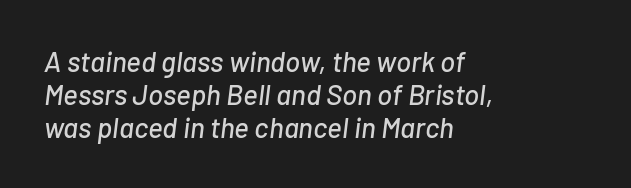
Q: Is the text italic (slanted)? A: Yes, it leans right by about 7 degrees.
Q: Is the text underlined? A: No.
Q: How is the paragraph aligned? A: Left-aligned.
Q: Is the spacing between letters normal or unusually wide? A: Normal.
Q: Width (condensed, normal, or wide)? A: Normal.
Q: Stroke contrast? A: Low.
Q: x-height? A: Medium.
Q: Monospaced? A: No.
